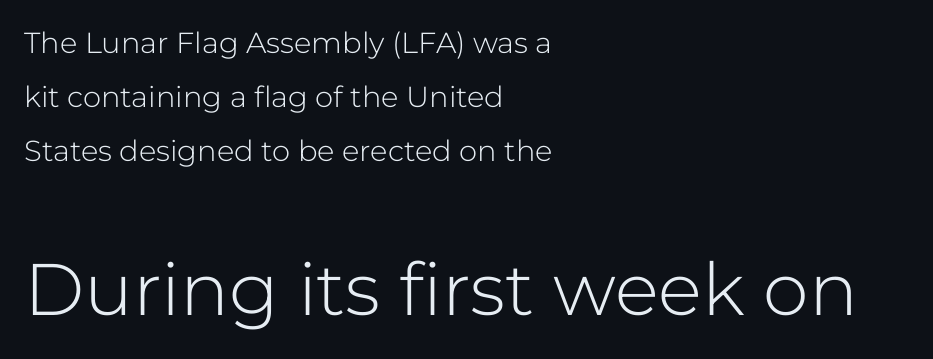
The image shows 73 px light sans-serif type, upright; set left-aligned, line spacing 1.86x, normal letter spacing, not underlined; the second (bottom) block is 2.52x larger; low stroke contrast and a medium x-height.
